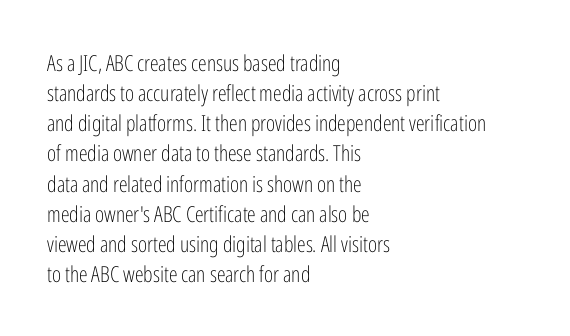
{"italic": "no", "bold": "no", "underline": "no", "align": "left", "line_spacing": "normal", "line_spacing_ratio": 1.37, "letter_spacing": "normal", "letter_spacing_em": 0.0, "glyph_px": 22}
